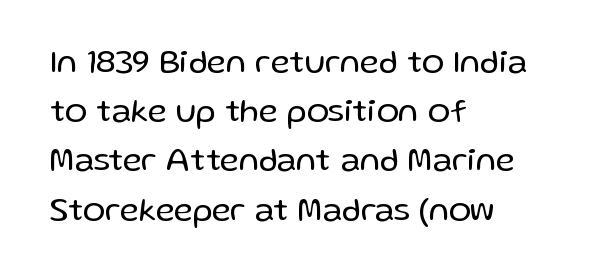
Q: Is the text bold? A: No.
Q: Is the text italic (slanted)? A: No, it is upright.
Q: Is the typeface a serif or a sans-serif typeface? A: Sans-serif.
Q: Is the text underlined? A: No.
Q: How is the paragraph aligned? A: Left-aligned.
Q: Is the spacing between letters normal or unusually wide? A: Normal.
Q: Is the spacing between lines tight, normal or loose? A: Normal.
Q: Width (condensed, normal, or wide)? A: Normal.
Q: Stroke contrast? A: Low.
Q: x-height? A: Medium.
Q: Monospaced? A: No.
